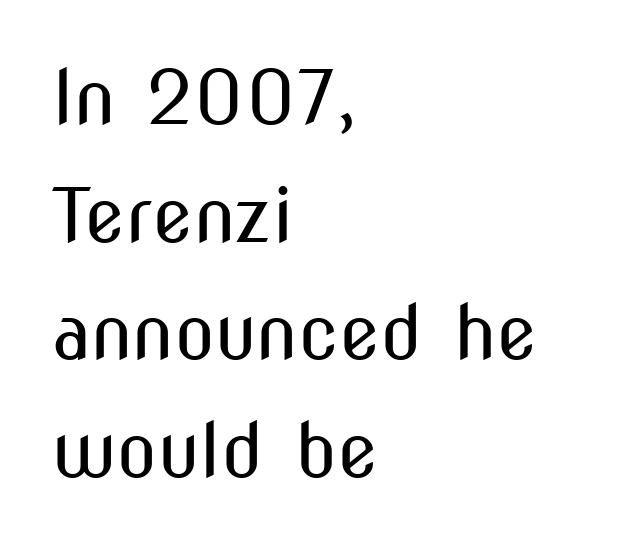
{"serif": "no", "italic": "no", "bold": "no", "weight": "regular", "width": "condensed", "stroke_contrast": "medium", "x_height": "medium", "monospaced": "no", "underline": "no", "align": "left", "line_spacing": "normal", "line_spacing_ratio": 1.57, "letter_spacing": "normal", "letter_spacing_em": 0.0, "glyph_px": 75}
